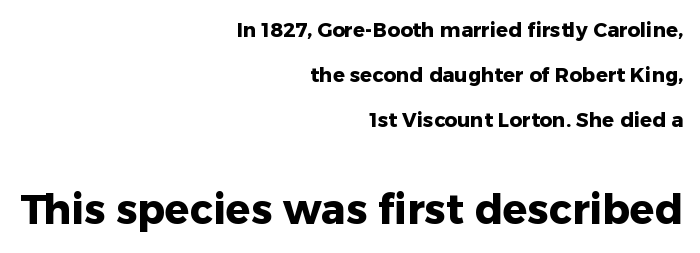
Q: Is the text bold? A: Yes.
Q: Is the text italic (slanted)? A: No, it is upright.
Q: Is the typeface a serif or a sans-serif typeface? A: Sans-serif.
Q: Is the text underlined? A: No.
Q: How is the paragraph aligned? A: Right-aligned.
Q: Is the spacing between letters normal or unusually wide? A: Normal.
Q: Is the spacing between lines tight, normal or loose? A: Loose.
Q: Which block of text is set in a larger size, the first (top) or the second (bottom)? A: The second (bottom) one.
Q: Width (condensed, normal, or wide)? A: Normal.
Q: Stroke contrast? A: Low.
Q: x-height? A: Medium.
Q: Monospaced? A: No.
